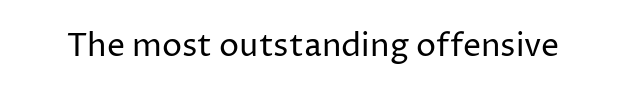
{"serif": "no", "italic": "no", "bold": "no", "weight": "regular", "width": "normal", "stroke_contrast": "low", "x_height": "medium", "monospaced": "no", "underline": "no", "letter_spacing": "normal", "letter_spacing_em": 0.0, "glyph_px": 32}
